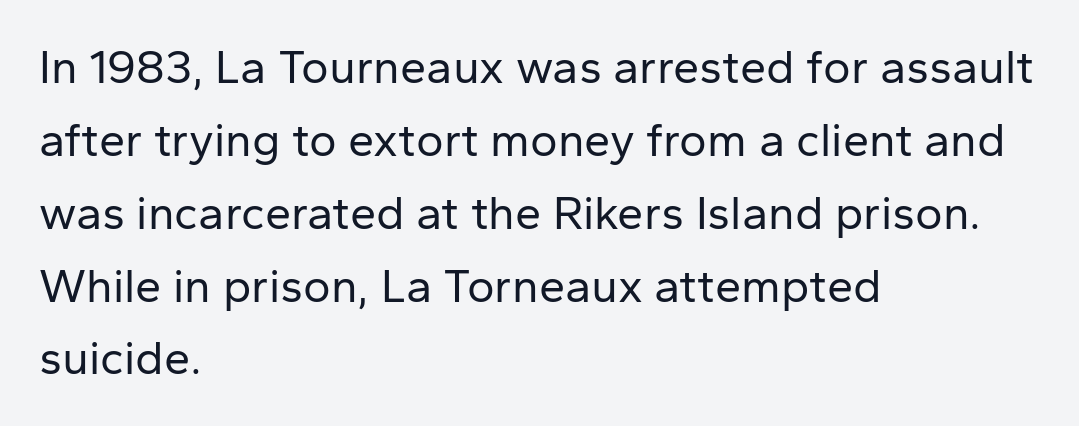
Only glyphs here, with clear space below each row. Weight class: somewhere from thin through regular. Do the characters align in a grid? No, the font is proportional. A typesetter would label this face a sans. How would I describe the line gaps? Plain and ordinary. In terms of letterspacing, this is plain default setting.
